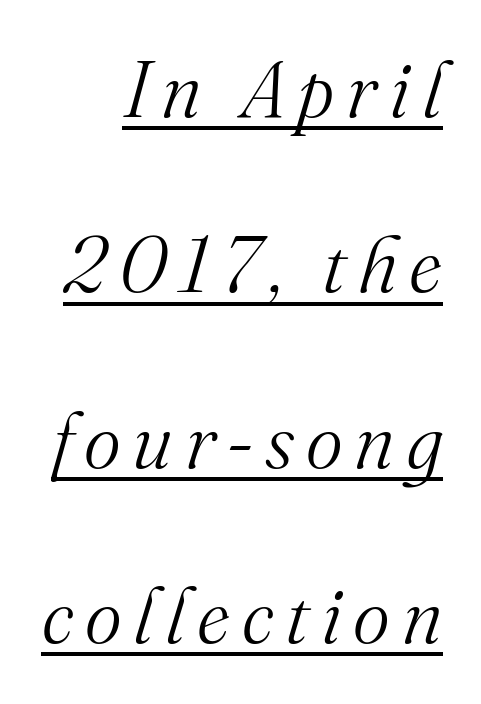
{"serif": "yes", "italic": "yes", "lean": "right", "slant_degrees": 16, "bold": "no", "weight": "light", "width": "normal", "stroke_contrast": "medium", "x_height": "small", "monospaced": "no", "underline": "yes", "line_spacing": "loose", "line_spacing_ratio": 2.22, "glyph_px": 79}
